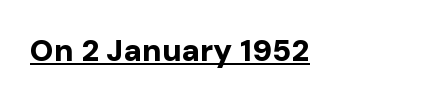
Letterform terminals end flat and unadorned throughout the passage. The characters look thick and weighty, a clear bold. Unlike italic type, these characters show no tilt at all. Each letter keeps its own natural width here, so spacing adapts to shape. The lines in this sample share a left origin and differ only in where they stop.
